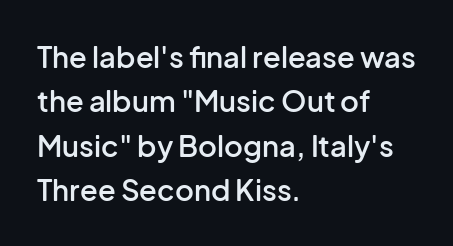
Q: Is the text bold? A: Semi-bold.
Q: Is the text italic (slanted)? A: No, it is upright.
Q: Is the typeface a serif or a sans-serif typeface? A: Sans-serif.
Q: Is the text underlined? A: No.
Q: How is the paragraph aligned? A: Left-aligned.
Q: Is the spacing between letters normal or unusually wide? A: Normal.
Q: Is the spacing between lines tight, normal or loose? A: Normal.
Q: Width (condensed, normal, or wide)? A: Normal.
Q: Stroke contrast? A: Low.
Q: x-height? A: Medium.
Q: Monospaced? A: No.
